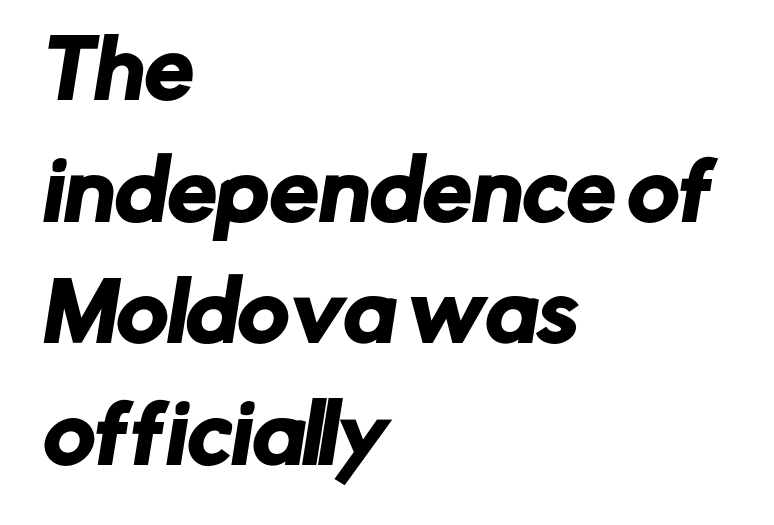
The image shows 79 px sans-serif type; set left-aligned, normal line spacing (1.54x), normal letter spacing, not underlined; low stroke contrast and a medium x-height.
